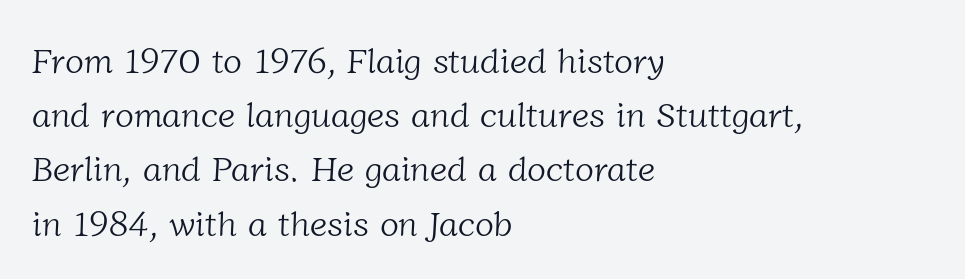
{"serif": "yes", "bold": "no", "weight": "light", "width": "normal", "stroke_contrast": "low", "x_height": "medium", "monospaced": "no", "underline": "no", "align": "left", "line_spacing": "normal", "line_spacing_ratio": 1.55, "letter_spacing": "normal", "letter_spacing_em": 0.0, "glyph_px": 35}
